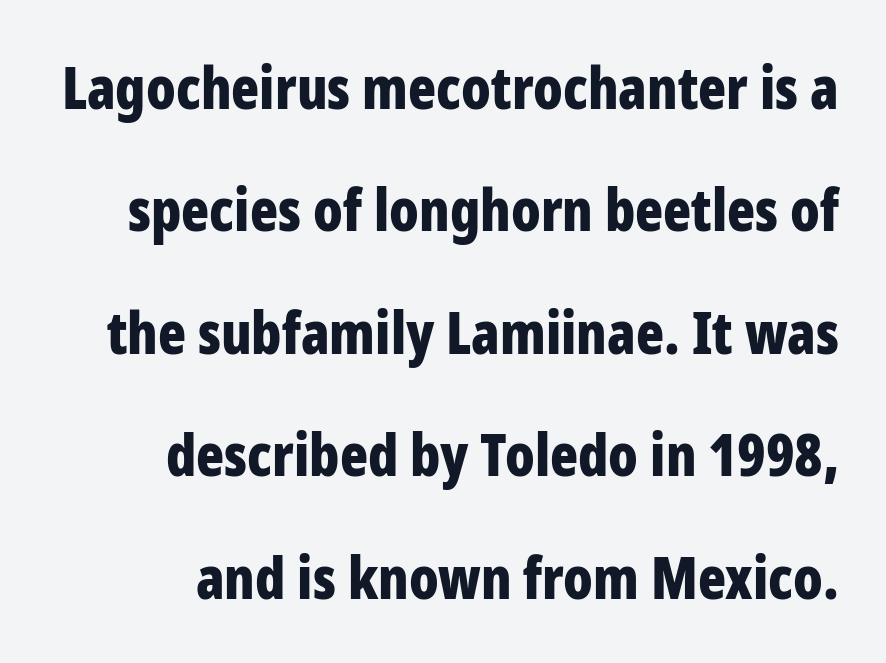
Q: Is the text bold? A: Yes.
Q: Is the text italic (slanted)? A: No, it is upright.
Q: Is the typeface a serif or a sans-serif typeface? A: Sans-serif.
Q: Is the text underlined? A: No.
Q: How is the paragraph aligned? A: Right-aligned.
Q: Is the spacing between letters normal or unusually wide? A: Normal.
Q: Is the spacing between lines tight, normal or loose? A: Loose.
Q: Width (condensed, normal, or wide)? A: Condensed.
Q: Stroke contrast? A: Low.
Q: x-height? A: Medium.
Q: Monospaced? A: No.
